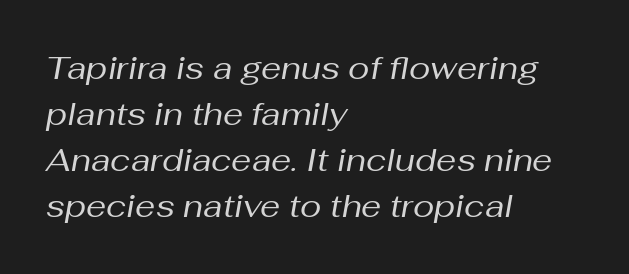
The image shows 32 px regular-weight type, italic (leaning right); set left-aligned, normal line spacing (1.44x), normal letter spacing, not underlined; medium stroke contrast and a medium x-height.
